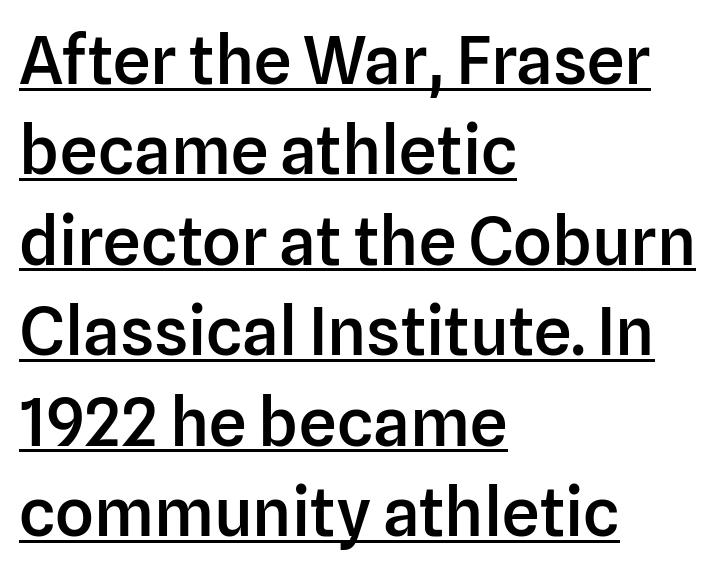
Q: Is the text bold? A: Semi-bold.
Q: Is the text italic (slanted)? A: No, it is upright.
Q: Is the typeface a serif or a sans-serif typeface? A: Sans-serif.
Q: Is the text underlined? A: Yes.
Q: How is the paragraph aligned? A: Left-aligned.
Q: Is the spacing between letters normal or unusually wide? A: Normal.
Q: Is the spacing between lines tight, normal or loose? A: Normal.
Q: Width (condensed, normal, or wide)? A: Normal.
Q: Stroke contrast? A: Low.
Q: x-height? A: Medium.
Q: Monospaced? A: No.
